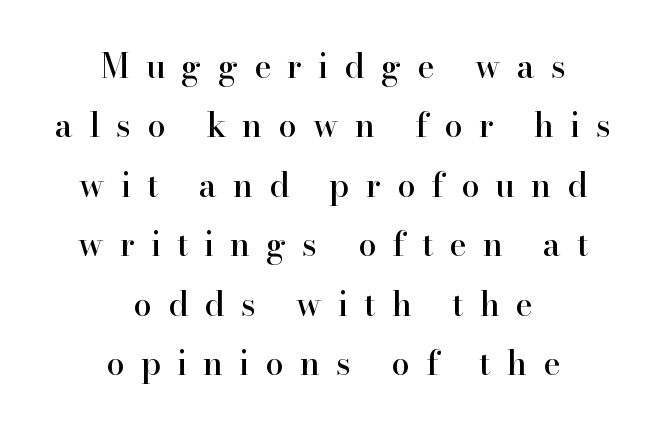
Q: Is the text italic (slanted)? A: No, it is upright.
Q: Is the typeface a serif or a sans-serif typeface? A: Serif.
Q: Is the text underlined? A: No.
Q: How is the paragraph aligned? A: Centered.
Q: Is the spacing between letters normal or unusually wide? A: Unusually wide.
Q: Width (condensed, normal, or wide)? A: Normal.
Q: Stroke contrast? A: High.
Q: x-height? A: Small.
Q: Monospaced? A: No.
